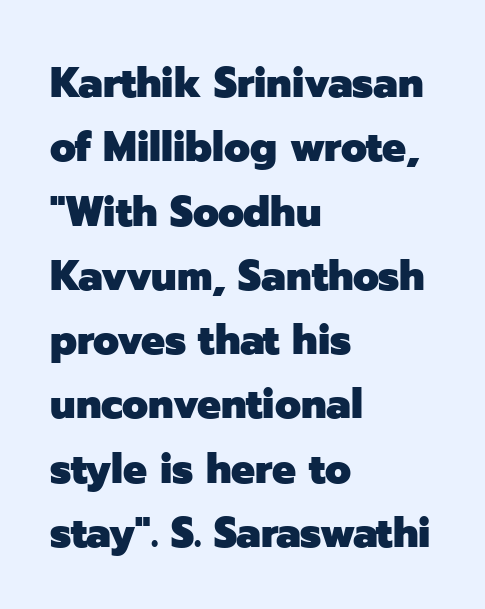
Q: Is the text bold? A: Yes.
Q: Is the text italic (slanted)? A: No, it is upright.
Q: Is the typeface a serif or a sans-serif typeface? A: Sans-serif.
Q: Is the text underlined? A: No.
Q: How is the paragraph aligned? A: Left-aligned.
Q: Is the spacing between letters normal or unusually wide? A: Normal.
Q: Is the spacing between lines tight, normal or loose? A: Normal.
Q: Width (condensed, normal, or wide)? A: Normal.
Q: Stroke contrast? A: Low.
Q: x-height? A: Medium.
Q: Monospaced? A: No.
